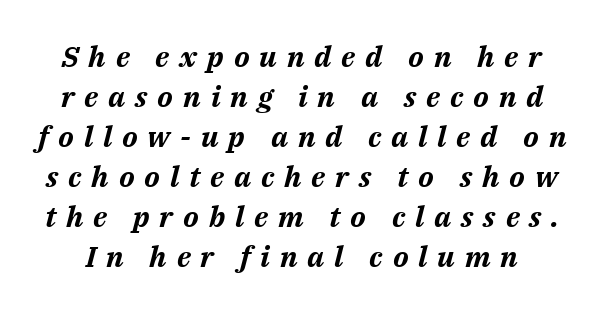
{"italic": "yes", "lean": "right", "slant_degrees": 14, "bold": "yes", "weight": "bold", "width": "normal", "stroke_contrast": "medium", "x_height": "medium", "monospaced": "no", "underline": "no", "line_spacing": "normal", "line_spacing_ratio": 1.38, "letter_spacing": "wide", "letter_spacing_em": 0.34, "glyph_px": 29}
